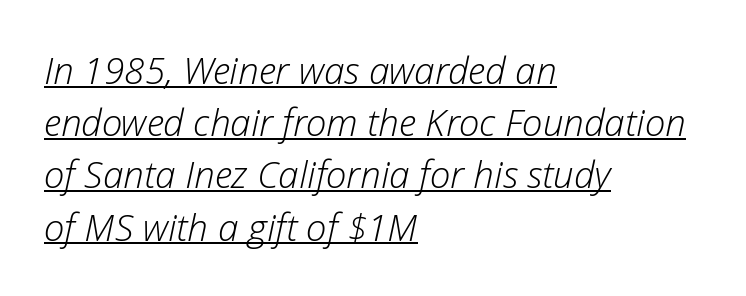
{"italic": "yes", "lean": "right", "slant_degrees": 12, "bold": "no", "weight": "light", "width": "normal", "stroke_contrast": "low", "x_height": "medium", "monospaced": "no", "underline": "yes", "align": "left", "line_spacing": "normal", "line_spacing_ratio": 1.41, "letter_spacing": "normal", "letter_spacing_em": 0.0, "glyph_px": 37}
